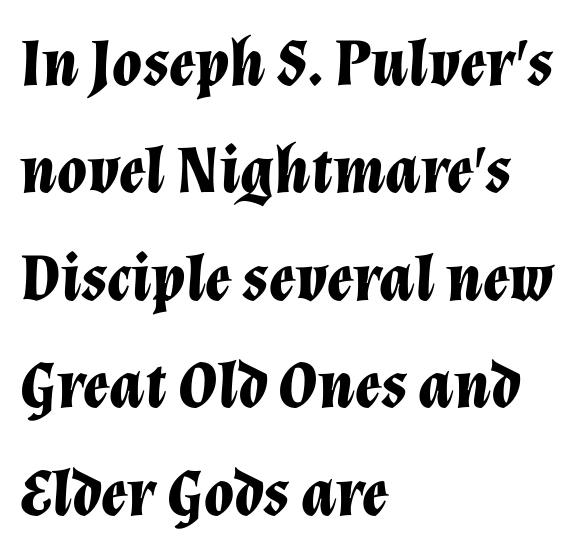
The image shows 68 px bold type, italic (leaning right); set left-aligned, normal line spacing (1.58x), normal letter spacing, not underlined; low stroke contrast and a medium x-height.
